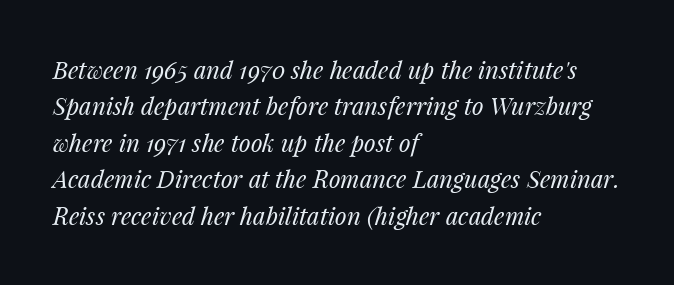
Q: Is the text bold? A: No.
Q: Is the text italic (slanted)? A: Yes, it leans right by about 14 degrees.
Q: Is the text underlined? A: No.
Q: How is the paragraph aligned? A: Left-aligned.
Q: Is the spacing between letters normal or unusually wide? A: Normal.
Q: Is the spacing between lines tight, normal or loose? A: Normal.
